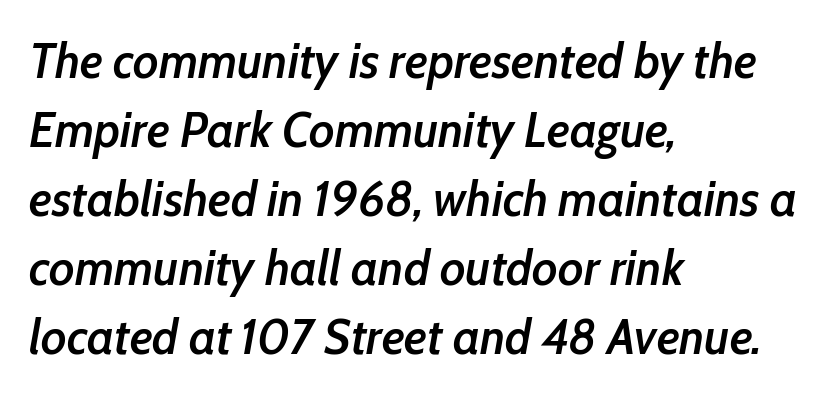
The image shows 50 px semibold, condensed type, italic (leaning right); set left-aligned, normal line spacing (1.38x), normal letter spacing, not underlined; low stroke contrast and a medium x-height.
